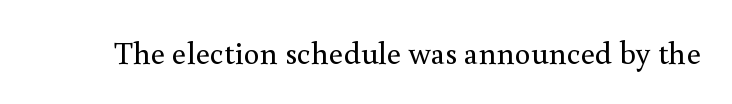
Q: Is the text bold? A: No.
Q: Is the text italic (slanted)? A: No, it is upright.
Q: Is the typeface a serif or a sans-serif typeface? A: Serif.
Q: Is the text underlined? A: No.
Q: Is the spacing between letters normal or unusually wide? A: Normal.
Q: Width (condensed, normal, or wide)? A: Normal.
Q: x-height? A: Small.
Q: Monospaced? A: No.
